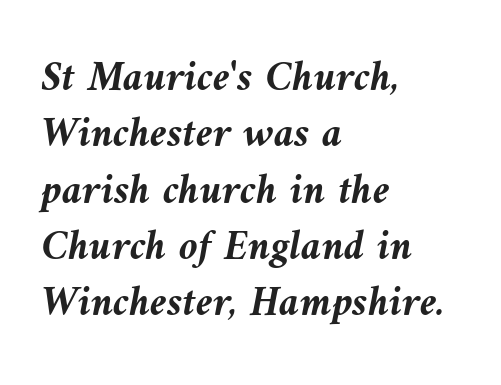
Between one letter and the next there's only the usual sliver of space. These lines are rendered in a variable-pitch font. Compared with a centered layout, this one pins lines to the left instead. Honestly, the row spacing looks completely unremarkable. Observe the lean: these are italic letterforms.
